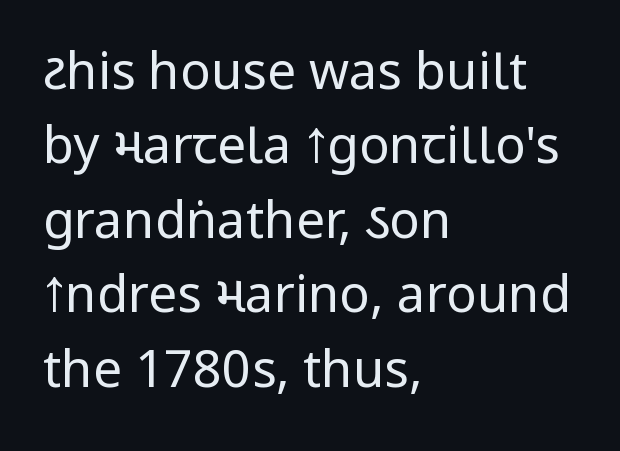
Q: Is the text bold? A: No.
Q: Is the text italic (slanted)? A: No, it is upright.
Q: Is the typeface a serif or a sans-serif typeface? A: Sans-serif.
Q: Is the text underlined? A: No.
Q: How is the paragraph aligned? A: Left-aligned.
Q: Is the spacing between letters normal or unusually wide? A: Normal.
Q: Is the spacing between lines tight, normal or loose? A: Normal.
Q: Width (condensed, normal, or wide)? A: Condensed.
Q: Stroke contrast? A: Low.
Q: x-height? A: Large.
Q: Monospaced? A: No.
